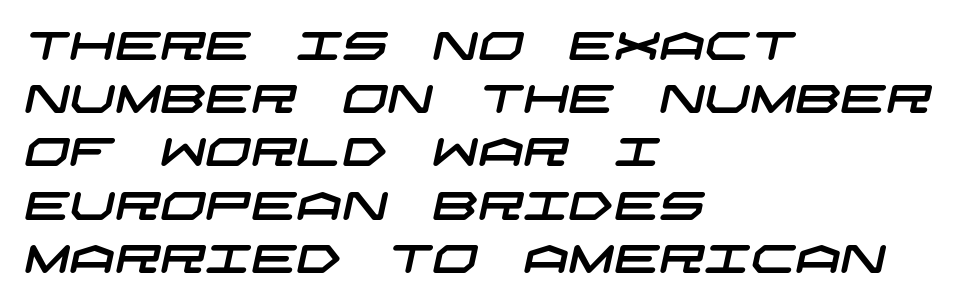
Is the letter spacing exaggerated? No — it looks like the ordinary default. The space between consecutive lines is moderate. Honestly, there is no underline to notice here at all. These lines are composed in type without serifs. These lines stack with their left ends in a neat column.
